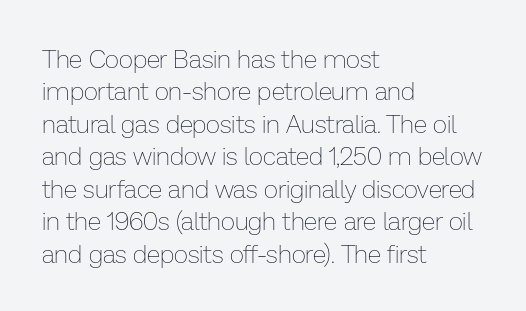
The words here are not underlined. Whoever set this chose a conventional vertical rhythm. Honestly, the letter spacing is just normal — you wouldn't notice it. Tall strokes in this sample are plumb rather than angled. Compared with a centered layout, this one pins lines to the left instead. The weight tops out at a normal text grade.
